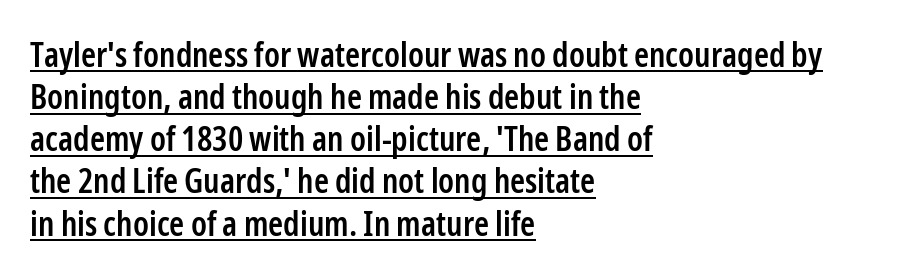
The letters stand straight up with perfectly vertical stems. Looks like regular typesetting: each glyph gets only the width it needs. Caption: standard tracking, unaltered. The font family rendered here belongs to the sans-serif group. Typesetter's note: demi weight, one step under bold. Typeset ragged right — the left edge is the straight one.
